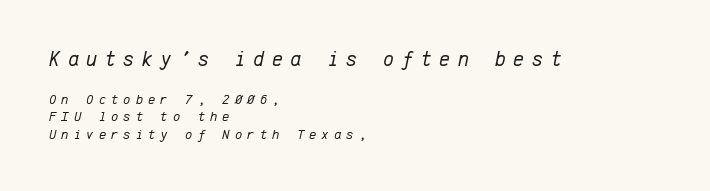
Tracking value appears strongly positive — letters spread wide. Bare-footed words on every line. The earlier block is typeset at a bigger size than the later block. Which margin do the lines hug? The left one — the right edge is uneven. Weight: not bold — regular or lighter. The specimen reads as italic at a glance.
